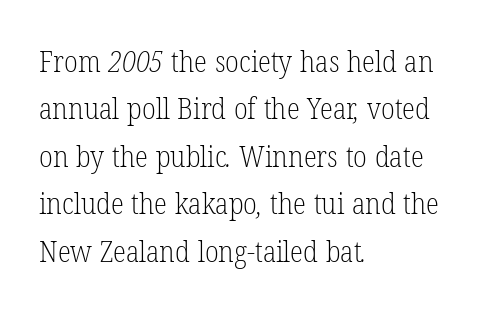
{"serif": "yes", "bold": "no", "weight": "light", "width": "condensed", "stroke_contrast": "low", "x_height": "medium", "monospaced": "no", "underline": "no", "align": "left", "line_spacing": "normal", "line_spacing_ratio": 1.58, "letter_spacing": "normal", "letter_spacing_em": 0.0, "glyph_px": 30}
